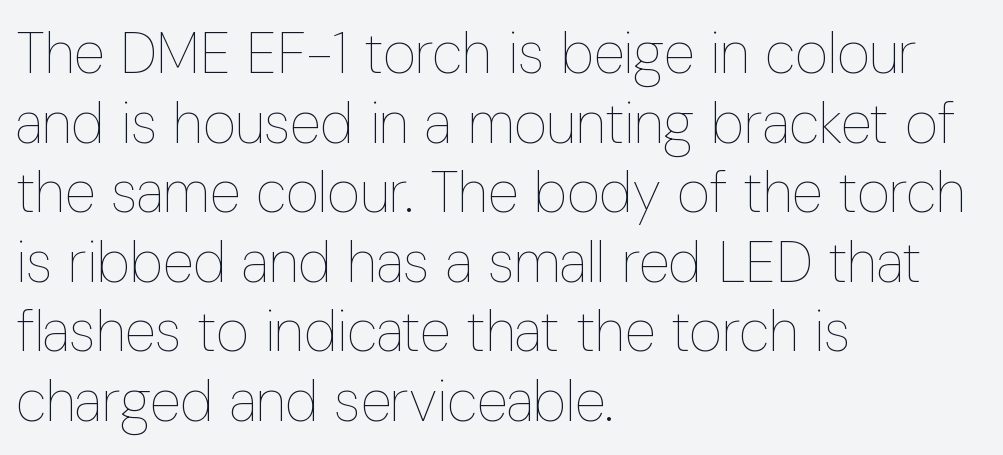
The image shows 57 px thin, condensed type, upright; set left-aligned, line spacing 1.22x, normal letter spacing, not underlined; low stroke contrast and a medium x-height.
